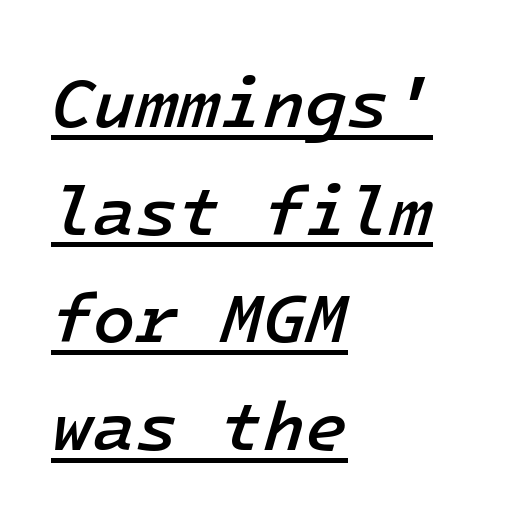
The image shows 69 px semibold type, italic (leaning right); set left-aligned, normal line spacing (1.56x), normal letter spacing, underlined; low stroke contrast and a medium x-height.
